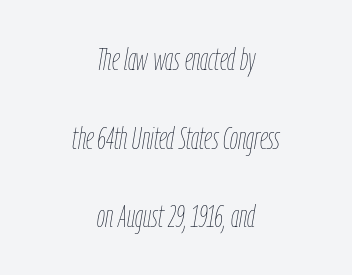
{"italic": "yes", "lean": "right", "slant_degrees": 9, "bold": "no", "weight": "thin", "width": "condensed", "stroke_contrast": "low", "x_height": "medium", "monospaced": "no", "underline": "no", "align": "center", "line_spacing": "loose", "line_spacing_ratio": 2.46, "letter_spacing": "normal", "letter_spacing_em": 0.0, "glyph_px": 32}
